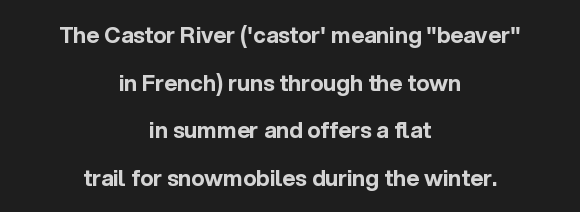
Q: Is the text bold? A: Yes.
Q: Is the text italic (slanted)? A: No, it is upright.
Q: Is the text underlined? A: No.
Q: How is the paragraph aligned? A: Centered.
Q: Is the spacing between letters normal or unusually wide? A: Normal.
Q: Is the spacing between lines tight, normal or loose? A: Loose.
